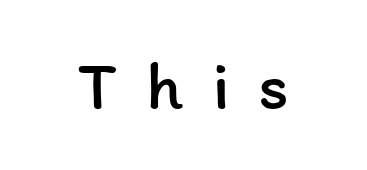
{"italic": "no", "bold": "no", "weight": "regular", "width": "normal", "stroke_contrast": "low", "x_height": "medium", "monospaced": "no", "underline": "no", "letter_spacing": "wide", "letter_spacing_em": 0.42, "glyph_px": 69}
